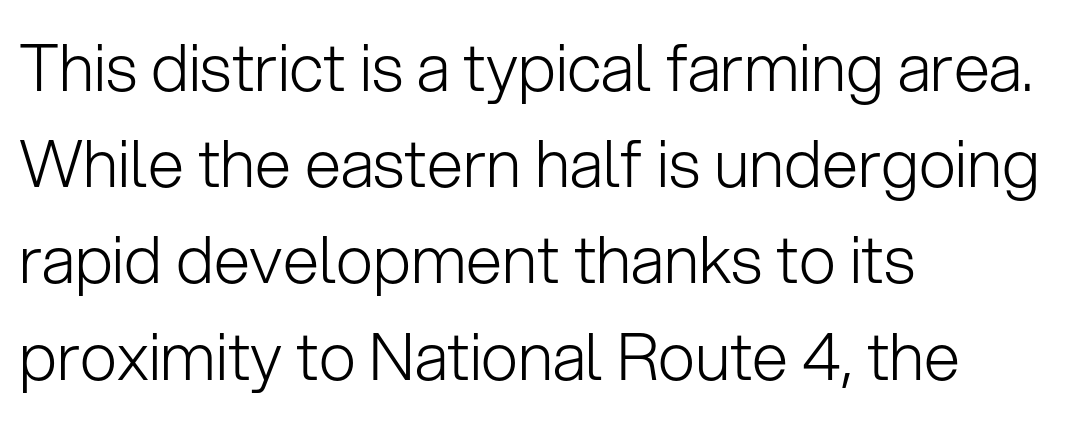
Q: Is the text bold? A: No.
Q: Is the text italic (slanted)? A: No, it is upright.
Q: Is the typeface a serif or a sans-serif typeface? A: Sans-serif.
Q: Is the text underlined? A: No.
Q: How is the paragraph aligned? A: Left-aligned.
Q: Is the spacing between letters normal or unusually wide? A: Normal.
Q: Is the spacing between lines tight, normal or loose? A: Normal.
Q: Width (condensed, normal, or wide)? A: Normal.
Q: Stroke contrast? A: Low.
Q: x-height? A: Medium.
Q: Monospaced? A: No.
